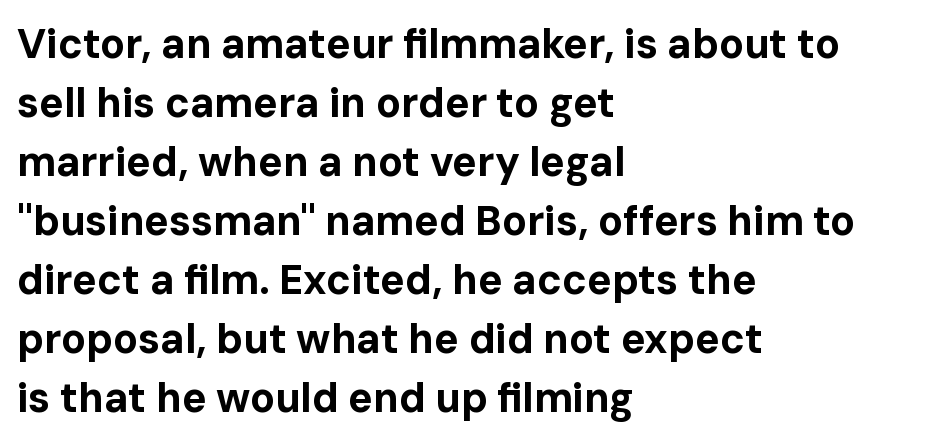
{"serif": "no", "italic": "no", "bold": "yes", "weight": "bold", "width": "normal", "stroke_contrast": "low", "x_height": "medium", "monospaced": "no", "underline": "no", "align": "left", "line_spacing": "normal", "line_spacing_ratio": 1.44, "letter_spacing": "normal", "letter_spacing_em": 0.0, "glyph_px": 41}
